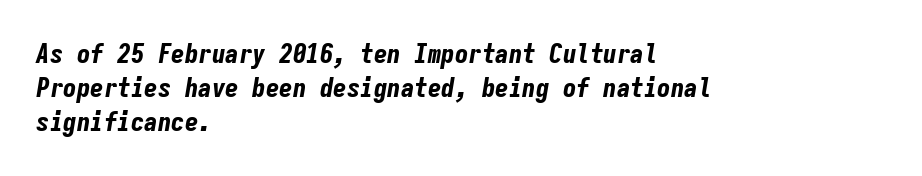
The image shows 27 px bold type, italic (leaning right); set left-aligned, normal line spacing (1.26x), normal letter spacing, not underlined.
